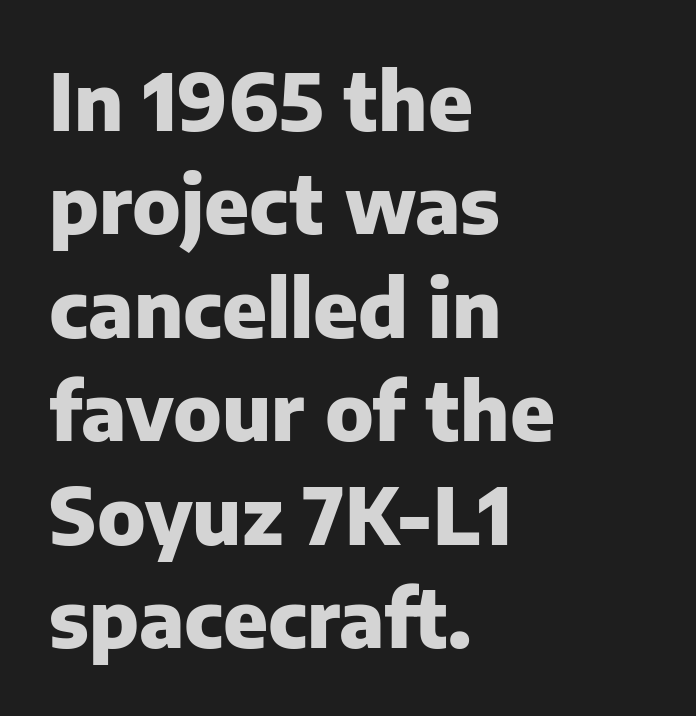
Unlike italic type, these characters show no tilt at all. Any mark beneath the type? The region is blank. Is the type bold? Yes — the strokes are clearly thick and heavy. In terms of letterform style, serifs are entirely absent.
